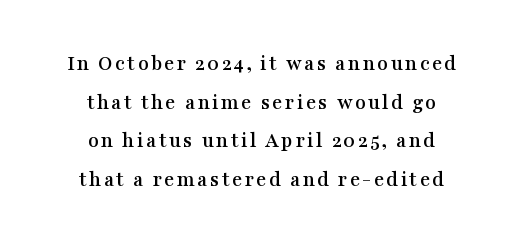
{"italic": "no", "underline": "no", "align": "center", "line_spacing_ratio": 1.76, "glyph_px": 22}
